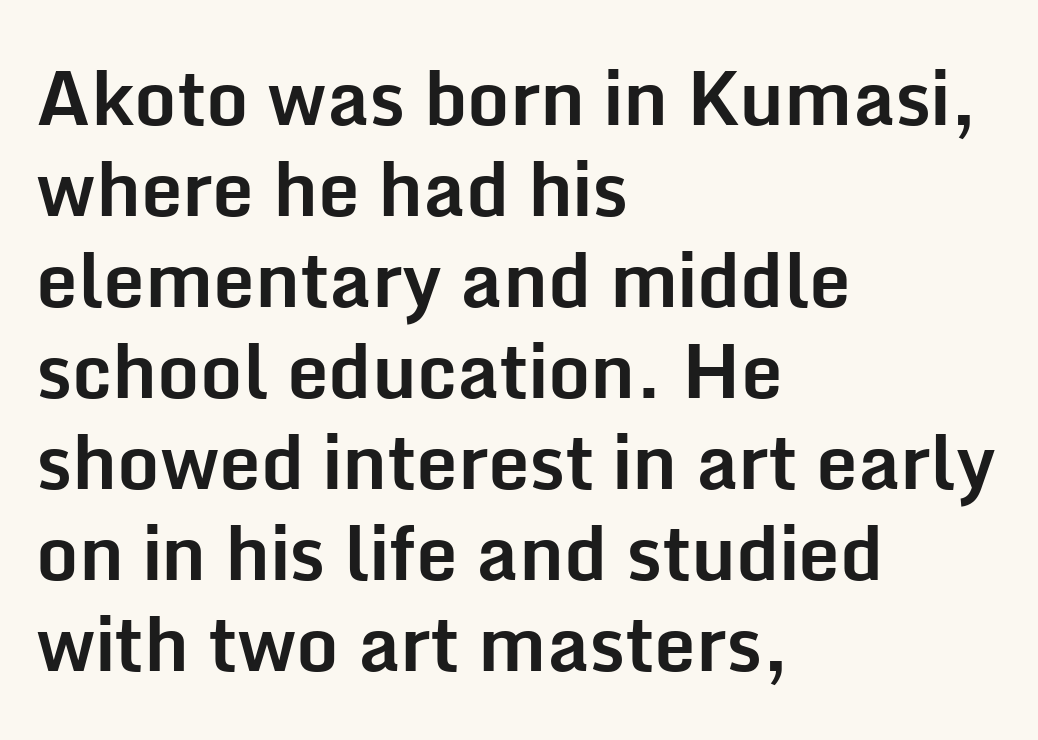
This sample uses an upright cut, with every glyph sitting square on the baseline. This sample has the flowing, uneven cadence of proportional lettering. The passage shown is emphatically bold. Does extra space separate the letters? No, they use regular spacing.
